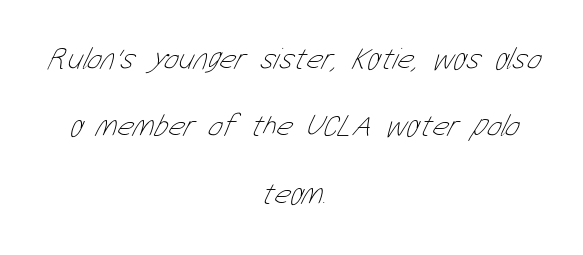
The image shows 31 px thin, condensed type; set centered, loose line spacing (2.17x), normal letter spacing, not underlined; low stroke contrast and a medium x-height.
